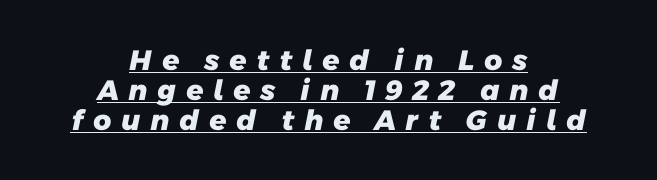
This rendering features underlined lettering. The typesetting leans heavy: a genuine bold. Letter spacing: wide. Is there much room between lines? No — they nearly touch. Every row of glyphs is offset so its center matches the block's center. Regarding serifs, this sample does without them.
